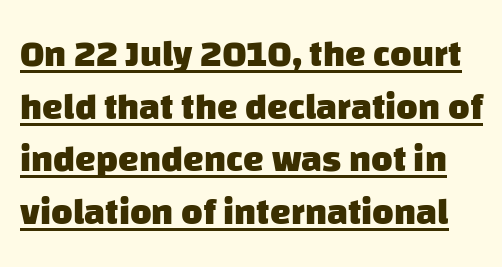
Q: Is the text bold? A: Yes.
Q: Is the typeface a serif or a sans-serif typeface? A: Sans-serif.
Q: Is the text underlined? A: Yes.
Q: Is the spacing between letters normal or unusually wide? A: Normal.
Q: Is the spacing between lines tight, normal or loose? A: Normal.
Q: Width (condensed, normal, or wide)? A: Normal.
Q: Stroke contrast? A: Low.
Q: x-height? A: Large.
Q: Monospaced? A: No.
